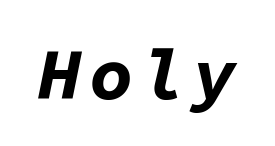
Does the lettering tilt? It does — this is italic. Weight check: bold — yes, fully. Spacing verdict: monospaced, one width for all characters. Any mark beneath the type? The region is blank.
